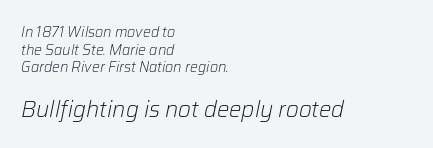
Q: Is the text bold? A: No.
Q: Is the text italic (slanted)? A: Yes, it leans right by about 12 degrees.
Q: Is the text underlined? A: No.
Q: How is the paragraph aligned? A: Left-aligned.
Q: Is the spacing between letters normal or unusually wide? A: Normal.
Q: Is the spacing between lines tight, normal or loose? A: Normal.
Q: Which block of text is set in a larger size, the first (top) or the second (bottom)? A: The second (bottom) one.
